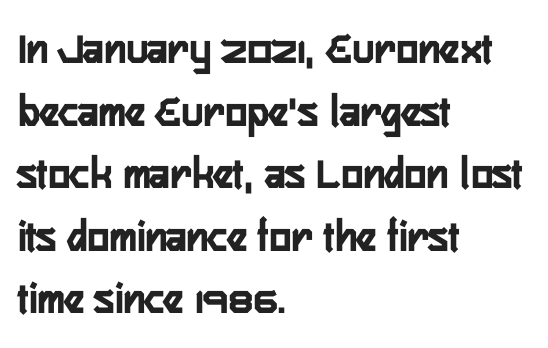
Q: Is the text bold? A: Yes.
Q: Is the text italic (slanted)? A: No, it is upright.
Q: Is the typeface a serif or a sans-serif typeface? A: Sans-serif.
Q: Is the text underlined? A: No.
Q: How is the paragraph aligned? A: Left-aligned.
Q: Is the spacing between letters normal or unusually wide? A: Normal.
Q: Is the spacing between lines tight, normal or loose? A: Normal.
Q: Width (condensed, normal, or wide)? A: Condensed.
Q: Stroke contrast? A: Low.
Q: x-height? A: Medium.
Q: Monospaced? A: No.
